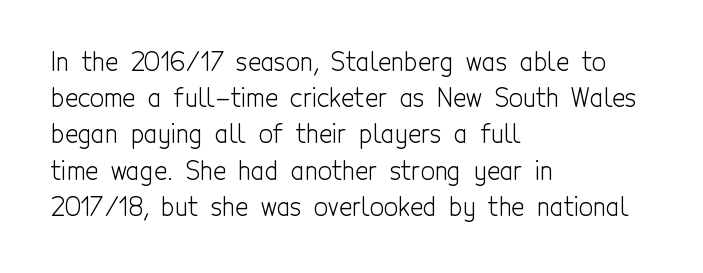
Q: Is the text bold? A: No.
Q: Is the text italic (slanted)? A: No, it is upright.
Q: Is the text underlined? A: No.
Q: How is the paragraph aligned? A: Left-aligned.
Q: Is the spacing between letters normal or unusually wide? A: Normal.
Q: Is the spacing between lines tight, normal or loose? A: Normal.
